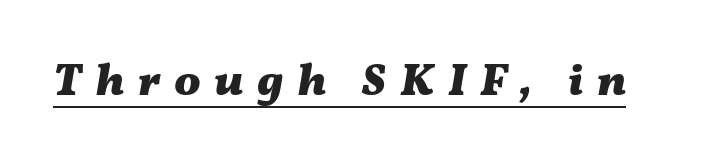
The image shows 44 px heavy, wide type, italic (leaning right); set unusually wide letter spacing (+0.31 em), underlined; medium stroke contrast and a medium x-height.
